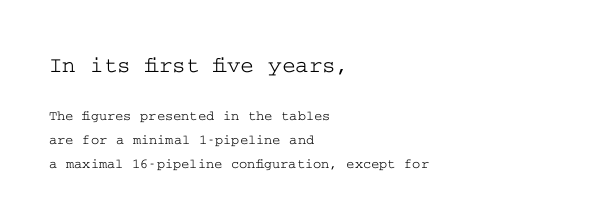
{"italic": "no", "underline": "no", "align": "left", "line_spacing": "normal", "line_spacing_ratio": 1.7, "letter_spacing": "normal", "letter_spacing_em": 0.0, "larger_block": "first", "size_ratio": 1.64, "glyph_px": 23}
